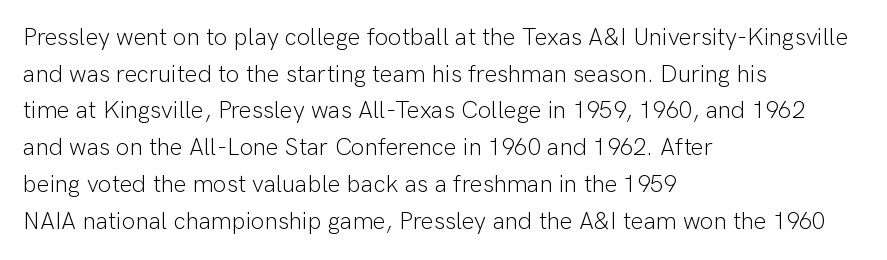
Q: Is the text bold? A: No.
Q: Is the text italic (slanted)? A: No, it is upright.
Q: Is the text underlined? A: No.
Q: How is the paragraph aligned? A: Left-aligned.
Q: Is the spacing between letters normal or unusually wide? A: Normal.
Q: Is the spacing between lines tight, normal or loose? A: Normal.
